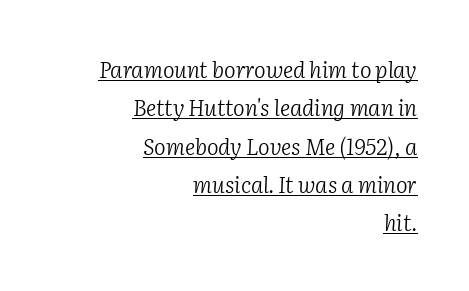
The image shows 22 px text type, italic (leaning right); set right-aligned, line spacing 1.74x, normal letter spacing, underlined.
